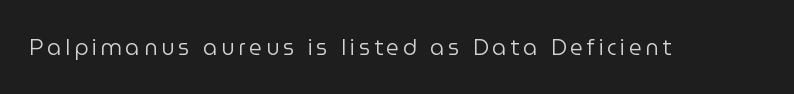
The specimen reads as upright at a glance. The face looks like a standard text weight, possibly lighter. Nobody drew a line under any word here.
